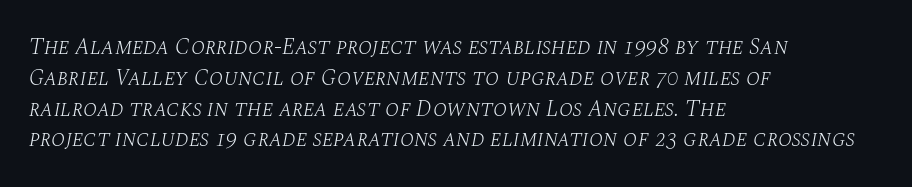
The image shows 23 px text type, italic (leaning right); set left-aligned, normal line spacing (1.34x), normal letter spacing, not underlined.
